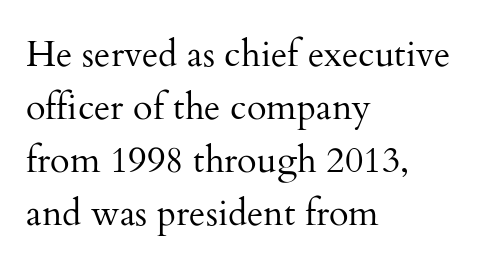
The image shows 36 px regular-weight serif type, upright; set left-aligned, normal line spacing (1.47x), normal letter spacing, not underlined; medium stroke contrast and a small x-height.
